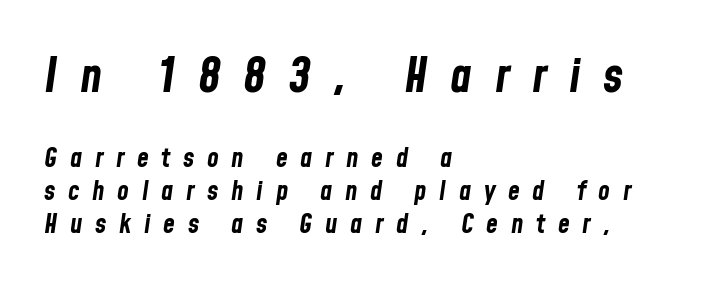
Q: Is the text bold? A: Yes.
Q: Is the text italic (slanted)? A: Yes, it leans right by about 8 degrees.
Q: Is the text underlined? A: No.
Q: How is the paragraph aligned? A: Left-aligned.
Q: Is the spacing between letters normal or unusually wide? A: Unusually wide.
Q: Which block of text is set in a larger size, the first (top) or the second (bottom)? A: The first (top) one.
Q: Width (condensed, normal, or wide)? A: Condensed.
Q: Stroke contrast? A: Low.
Q: x-height? A: Medium.
Q: Monospaced? A: No.
